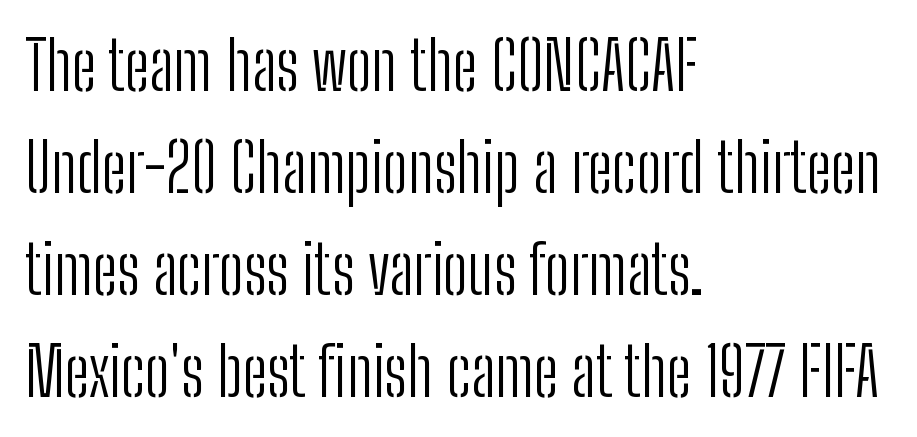
Clear beneath every line of the passage. These lines are composed in type without serifs. These lines stack with their left ends in a neat column. This is the regular roman posture of the typeface. Vertically, the passage feels balanced, rows spaced as you'd expect. Each letter keeps its own natural width here, so spacing adapts to shape.
